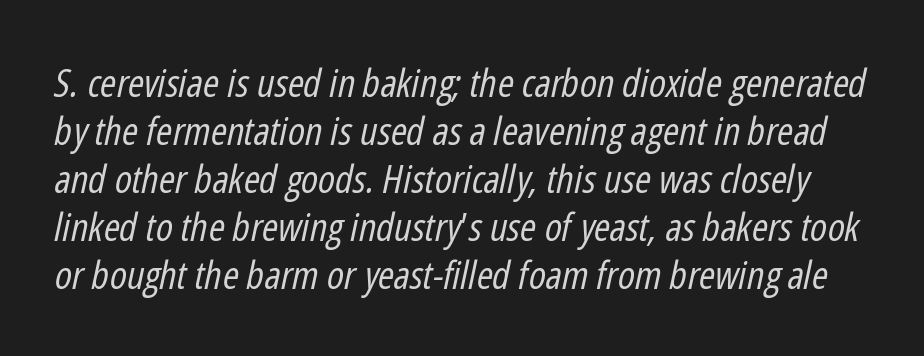
Q: Is the text bold? A: No.
Q: Is the text italic (slanted)? A: Yes, it leans right by about 12 degrees.
Q: Is the text underlined? A: No.
Q: Is the spacing between letters normal or unusually wide? A: Normal.
Q: Width (condensed, normal, or wide)? A: Condensed.
Q: Stroke contrast? A: Low.
Q: x-height? A: Medium.
Q: Monospaced? A: No.
